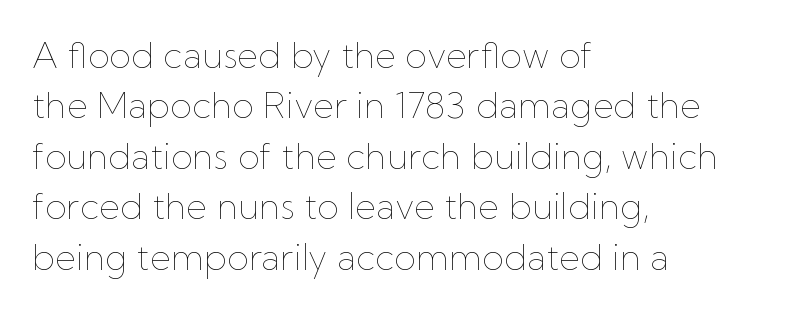
Does the leading feel generous? No, just average. The horizontal fit of the characters is conventional and even. Casual observation: everything's shoved over to the left. Note the varied advance widths — an 'i' is clearly narrower than an 'm'. The typesetting does not lean heavy: it is not bold. You can tell it's not italic because the verticals are truly vertical.
